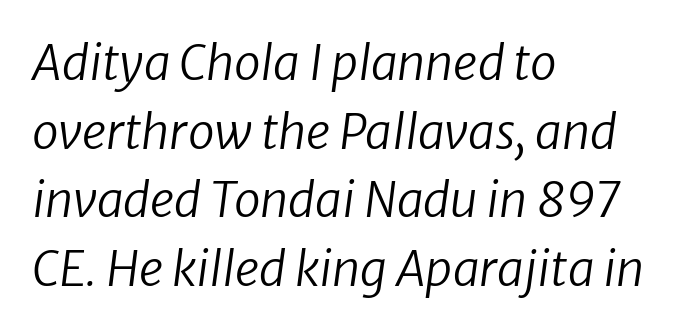
{"italic": "yes", "lean": "right", "slant_degrees": 8, "bold": "no", "weight": "regular", "width": "normal", "stroke_contrast": "low", "x_height": "medium", "monospaced": "no", "underline": "no", "align": "left", "line_spacing": "normal", "line_spacing_ratio": 1.43, "letter_spacing": "normal", "letter_spacing_em": 0.0, "glyph_px": 48}
